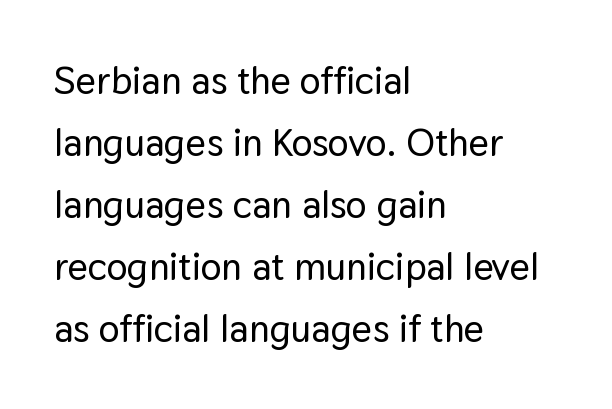
{"serif": "no", "italic": "no", "width": "normal", "stroke_contrast": "low", "x_height": "medium", "monospaced": "no", "underline": "no", "align": "left", "line_spacing": "normal", "line_spacing_ratio": 1.59, "letter_spacing": "normal", "letter_spacing_em": 0.0, "glyph_px": 39}
